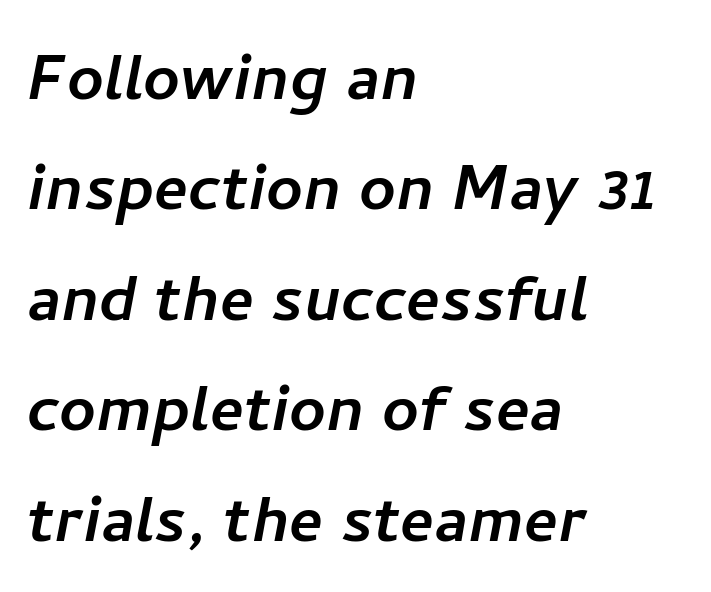
The rendering uses natural spacing where letterforms have individual widths. This sample uses a sans-serif face. Between one letter and the next there's only the usual sliver of space. These lines sit exactly where default settings would place them. The typesetter chose a ragged-right arrangement here. The words here are not underlined.
